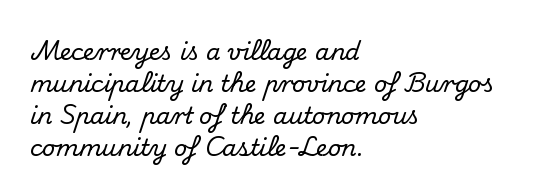
These lines are set flush left with a ragged right edge. Observe the ordinary spacing: letters are neighbours, not strangers. Vertically, the passage feels balanced, rows spaced as you'd expect. Has an underline been added? It has not.
